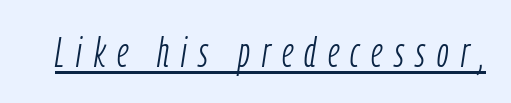
{"italic": "yes", "lean": "right", "slant_degrees": 9, "bold": "no", "weight": "light", "width": "condensed", "stroke_contrast": "low", "x_height": "medium", "monospaced": "no", "underline": "yes", "letter_spacing": "wide", "letter_spacing_em": 0.28, "glyph_px": 42}
